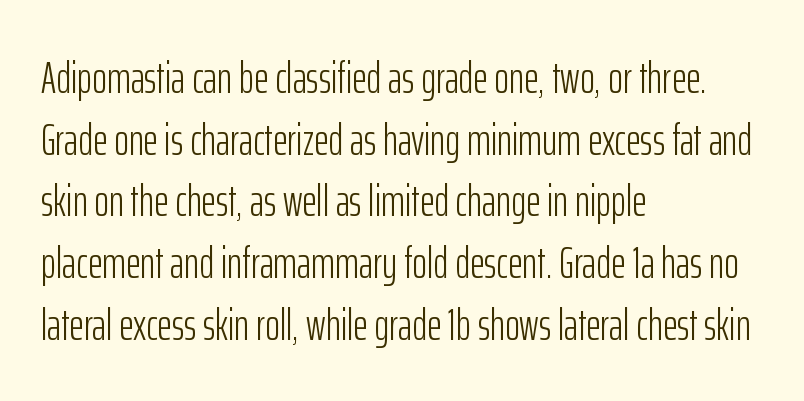
How are the letters spaced? Ordinarily, with no added tracking. Layout note: lines flush left. Unbolded letterforms with no extra heft. Quick note: underline off. This sample has the flowing, uneven cadence of proportional lettering. No italicization has been applied; the sample stays upright.
